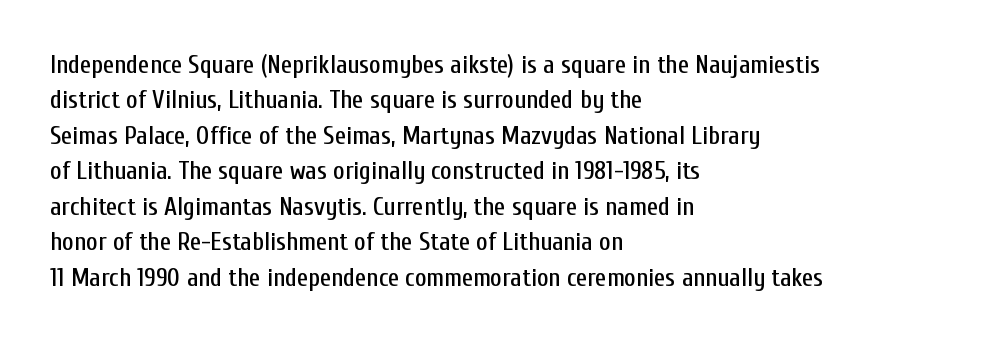
{"italic": "no", "underline": "no", "align": "left", "line_spacing": "normal", "line_spacing_ratio": 1.42, "letter_spacing": "normal", "letter_spacing_em": 0.0, "glyph_px": 25}
